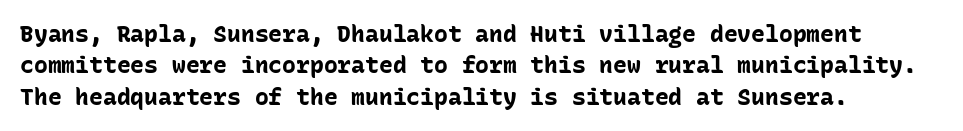
Q: Is the text bold? A: Yes.
Q: Is the text italic (slanted)? A: No, it is upright.
Q: Is the text underlined? A: No.
Q: How is the paragraph aligned? A: Left-aligned.
Q: Is the spacing between letters normal or unusually wide? A: Normal.
Q: Is the spacing between lines tight, normal or loose? A: Normal.
